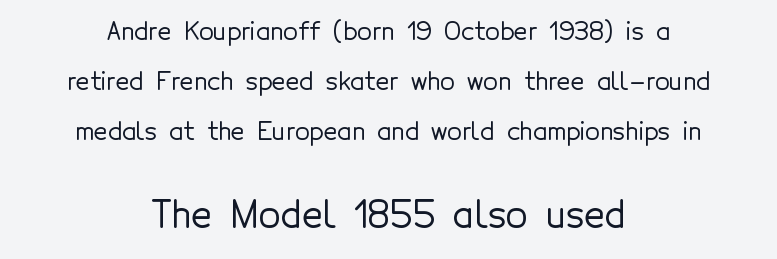
Q: Is the text italic (slanted)? A: No, it is upright.
Q: Is the typeface a serif or a sans-serif typeface? A: Sans-serif.
Q: Is the text underlined? A: No.
Q: How is the paragraph aligned? A: Centered.
Q: Is the spacing between letters normal or unusually wide? A: Normal.
Q: Is the spacing between lines tight, normal or loose? A: Loose.
Q: Which block of text is set in a larger size, the first (top) or the second (bottom)? A: The second (bottom) one.
Q: Width (condensed, normal, or wide)? A: Normal.
Q: x-height? A: Medium.
Q: Monospaced? A: No.
